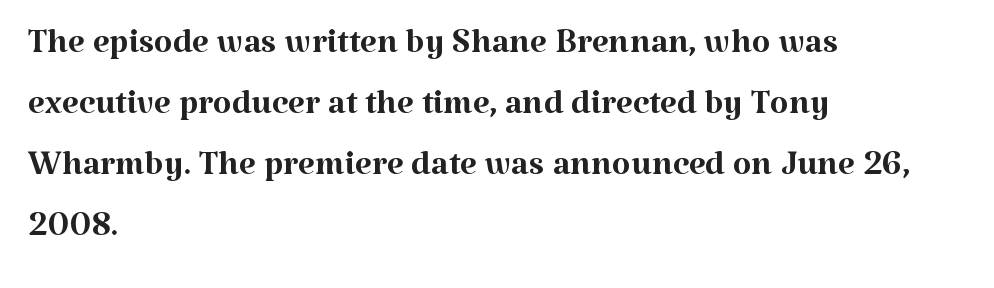
{"serif": "yes", "italic": "no", "bold": "no", "weight": "regular", "width": "normal", "stroke_contrast": "medium", "x_height": "medium", "monospaced": "no", "underline": "no", "align": "left", "line_spacing": "normal", "line_spacing_ratio": 1.27, "letter_spacing": "normal", "letter_spacing_em": 0.0, "glyph_px": 48}
